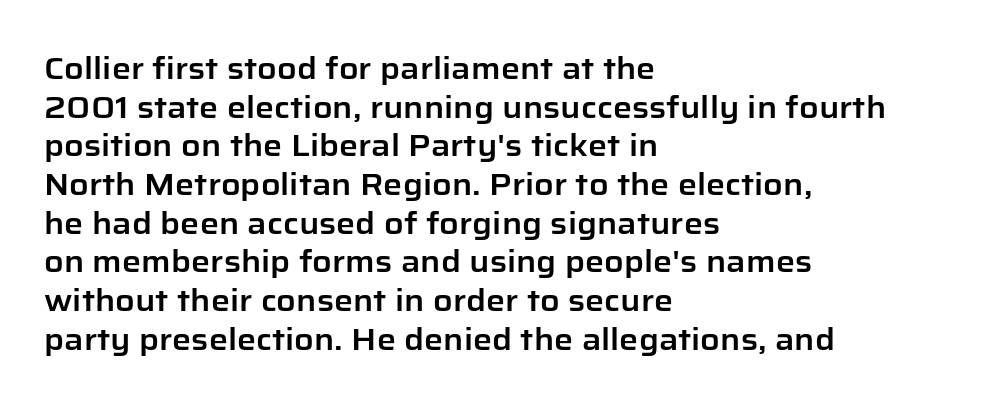
{"serif": "no", "italic": "no", "width": "normal", "stroke_contrast": "low", "x_height": "medium", "monospaced": "no", "underline": "no", "align": "left", "line_spacing": "normal", "line_spacing_ratio": 1.29, "letter_spacing": "normal", "letter_spacing_em": 0.0, "glyph_px": 30}
